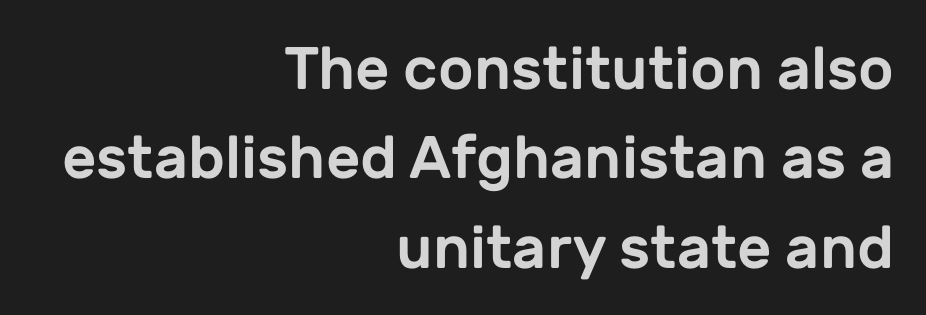
Q: Is the text italic (slanted)? A: No, it is upright.
Q: Is the typeface a serif or a sans-serif typeface? A: Sans-serif.
Q: Is the text underlined? A: No.
Q: How is the paragraph aligned? A: Right-aligned.
Q: Is the spacing between letters normal or unusually wide? A: Normal.
Q: Is the spacing between lines tight, normal or loose? A: Normal.
Q: Width (condensed, normal, or wide)? A: Normal.
Q: Stroke contrast? A: Low.
Q: x-height? A: Medium.
Q: Monospaced? A: No.
